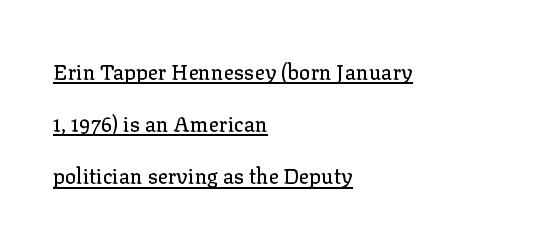
Default kerning and tracking; the words read as compact shapes. The font's upright variant was chosen for this text. Quick note: underline on. A great deal of white space separates one row of letters from the next.
